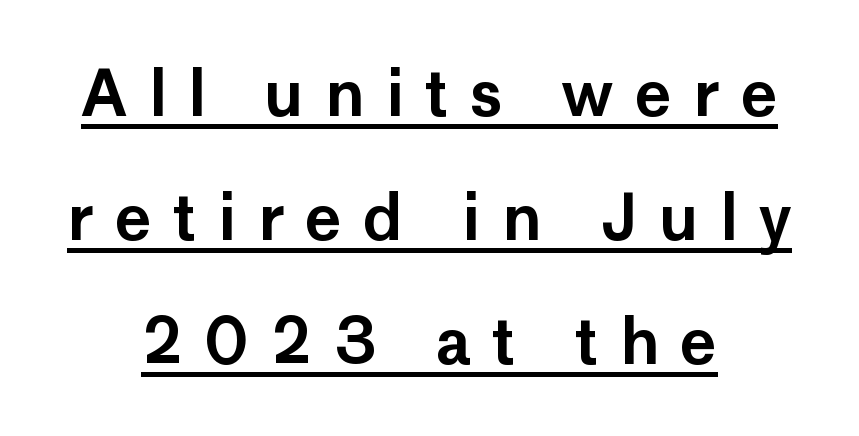
The image shows 63 px sans-serif type, upright; set centered, loose line spacing (1.97x), unusually wide letter spacing (+0.34 em), underlined; low stroke contrast and a medium x-height.
